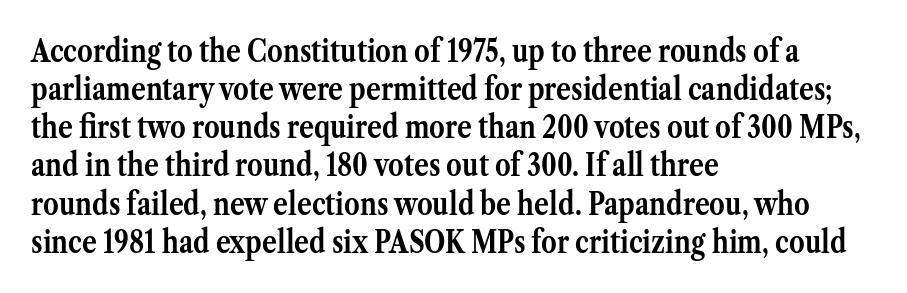
{"serif": "yes", "italic": "no", "bold": "yes", "weight": "semibold", "width": "normal", "stroke_contrast": "medium", "x_height": "medium", "monospaced": "no", "underline": "no", "align": "left", "line_spacing_ratio": 1.23, "letter_spacing": "normal", "letter_spacing_em": 0.0, "glyph_px": 31}
